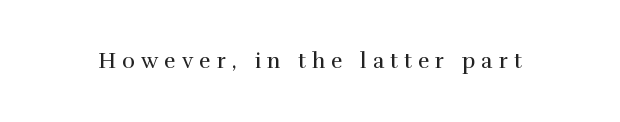
Q: Is the text bold? A: No.
Q: Is the text italic (slanted)? A: No, it is upright.
Q: Is the text underlined? A: No.
Q: Is the spacing between letters normal or unusually wide? A: Unusually wide.
